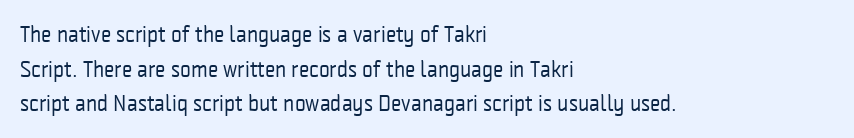
The image shows 23 px text type, upright; set left-aligned, normal line spacing (1.51x), normal letter spacing, not underlined.
